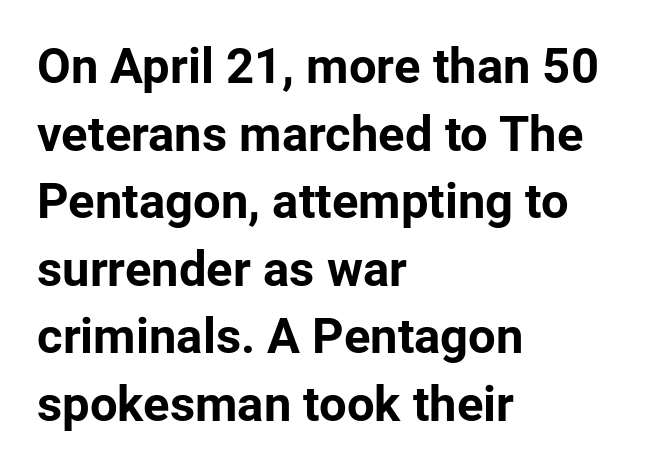
Q: Is the text bold? A: Yes.
Q: Is the text italic (slanted)? A: No, it is upright.
Q: Is the typeface a serif or a sans-serif typeface? A: Sans-serif.
Q: Is the text underlined? A: No.
Q: How is the paragraph aligned? A: Left-aligned.
Q: Is the spacing between letters normal or unusually wide? A: Normal.
Q: Is the spacing between lines tight, normal or loose? A: Normal.
Q: Width (condensed, normal, or wide)? A: Normal.
Q: Stroke contrast? A: Low.
Q: x-height? A: Medium.
Q: Monospaced? A: No.
